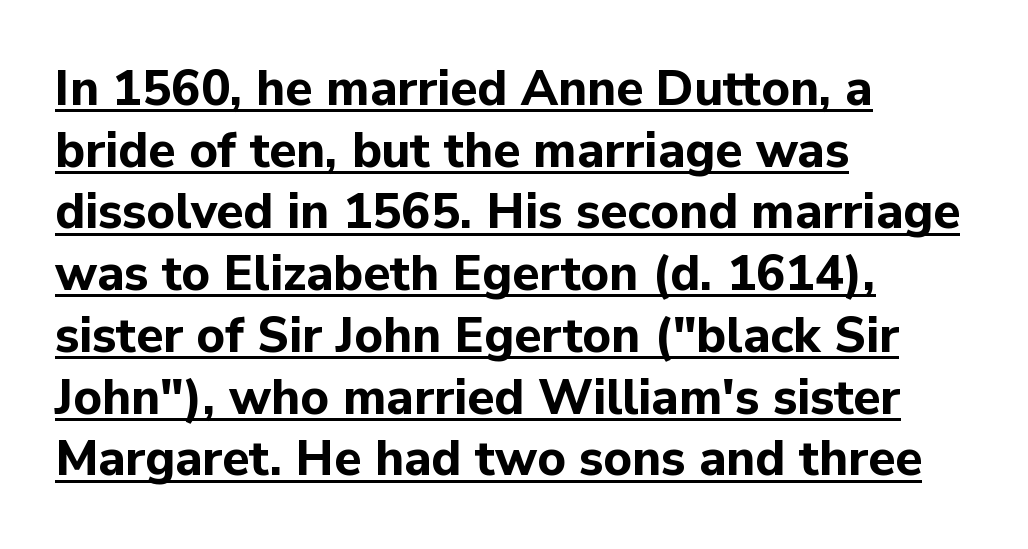
Q: Is the text bold? A: Yes.
Q: Is the text italic (slanted)? A: No, it is upright.
Q: Is the typeface a serif or a sans-serif typeface? A: Sans-serif.
Q: Is the text underlined? A: Yes.
Q: How is the paragraph aligned? A: Left-aligned.
Q: Is the spacing between letters normal or unusually wide? A: Normal.
Q: Is the spacing between lines tight, normal or loose? A: Normal.
Q: Width (condensed, normal, or wide)? A: Normal.
Q: Stroke contrast? A: Low.
Q: x-height? A: Medium.
Q: Monospaced? A: No.
